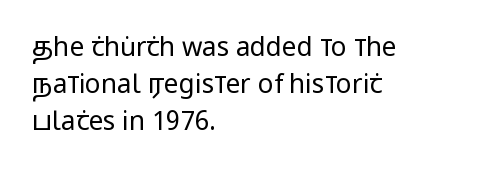
{"italic": "no", "bold": "no", "underline": "no", "align": "left", "line_spacing": "normal", "line_spacing_ratio": 1.43, "letter_spacing": "normal", "letter_spacing_em": 0.0, "glyph_px": 26}
